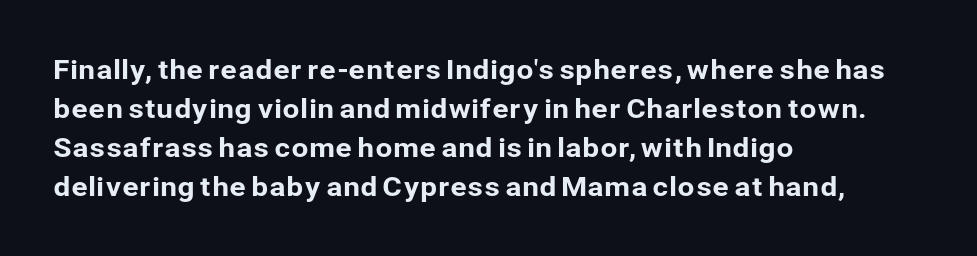
{"italic": "no", "underline": "no", "align": "left", "line_spacing": "normal", "line_spacing_ratio": 1.44, "letter_spacing": "normal", "letter_spacing_em": 0.0, "glyph_px": 27}
